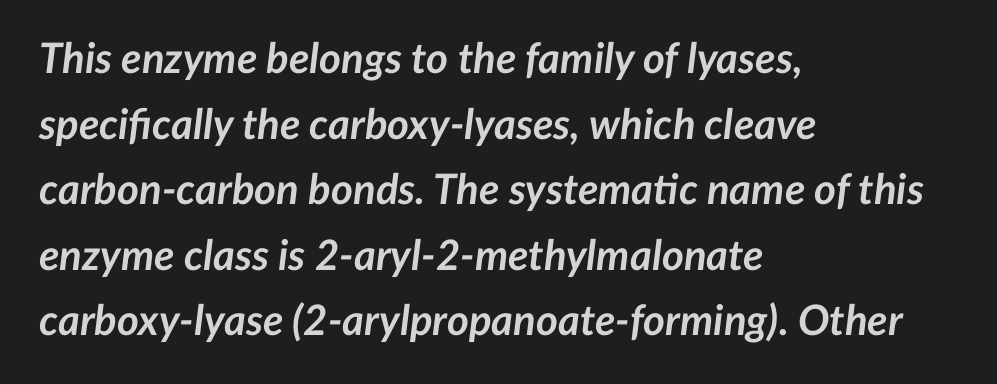
{"italic": "yes", "lean": "right", "slant_degrees": 7, "bold": "yes", "weight": "semibold", "width": "normal", "stroke_contrast": "low", "x_height": "medium", "monospaced": "no", "underline": "no", "align": "left", "line_spacing": "normal", "line_spacing_ratio": 1.56, "letter_spacing": "normal", "letter_spacing_em": 0.0, "glyph_px": 42}
